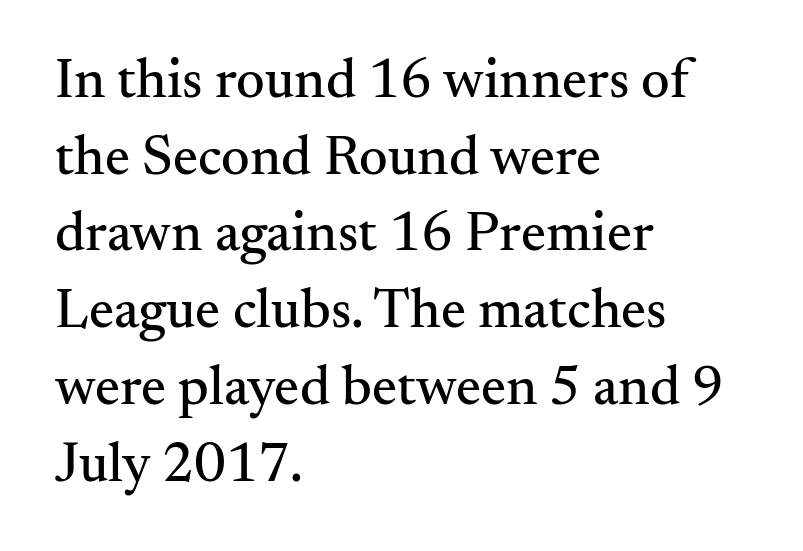
Reading down the column, the eye jumps a familiar distance to each next line. Casual observation: everything's shoved over to the left. Honestly, the letter spacing is just normal — you wouldn't notice it. These lines are rendered in a variable-pitch font. Ascenders rise straight up at ninety degrees. Unmarked baselines from the first word to the last.
